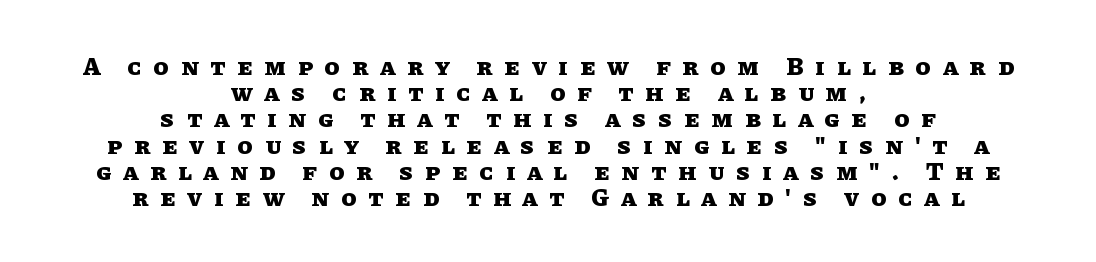
Q: Is the text bold? A: Yes.
Q: Is the text italic (slanted)? A: No, it is upright.
Q: Is the text underlined? A: No.
Q: How is the paragraph aligned? A: Centered.
Q: Is the spacing between letters normal or unusually wide? A: Unusually wide.
Q: Is the spacing between lines tight, normal or loose? A: Tight.
